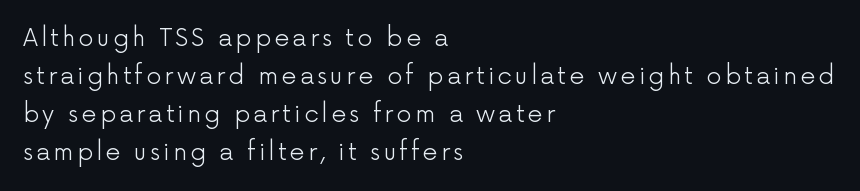
Has an underline been added? It has not. You can tell it's not italic because the verticals are truly vertical. Think standard paragraph weight, or any step lighter than that. Visually the block forms a straight wall on the left and a jagged coastline on the right.
